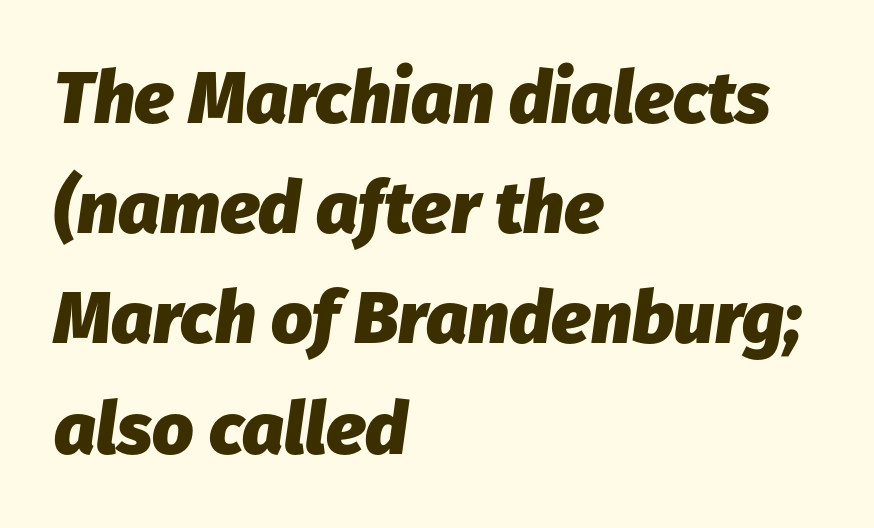
Q: Is the text bold? A: Yes.
Q: Is the text italic (slanted)? A: Yes, it leans right by about 8 degrees.
Q: Is the text underlined? A: No.
Q: How is the paragraph aligned? A: Left-aligned.
Q: Is the spacing between letters normal or unusually wide? A: Normal.
Q: Is the spacing between lines tight, normal or loose? A: Normal.
Q: Width (condensed, normal, or wide)? A: Normal.
Q: Stroke contrast? A: Low.
Q: x-height? A: Medium.
Q: Monospaced? A: No.
